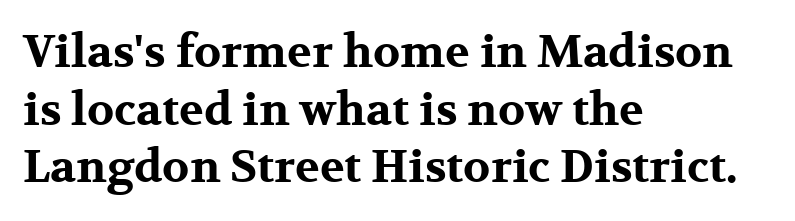
Q: Is the text bold? A: Yes.
Q: Is the text italic (slanted)? A: No, it is upright.
Q: Is the typeface a serif or a sans-serif typeface? A: Serif.
Q: Is the text underlined? A: No.
Q: How is the paragraph aligned? A: Left-aligned.
Q: Is the spacing between letters normal or unusually wide? A: Normal.
Q: Is the spacing between lines tight, normal or loose? A: Normal.
Q: Width (condensed, normal, or wide)? A: Wide.
Q: Stroke contrast? A: Medium.
Q: x-height? A: Medium.
Q: Monospaced? A: No.
